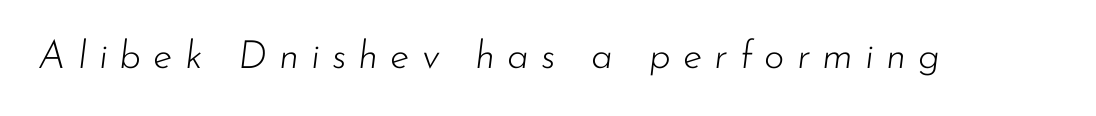
The image shows 39 px light type, italic (leaning right); set unusually wide letter spacing (+0.31 em), not underlined; low stroke contrast and a small x-height.
